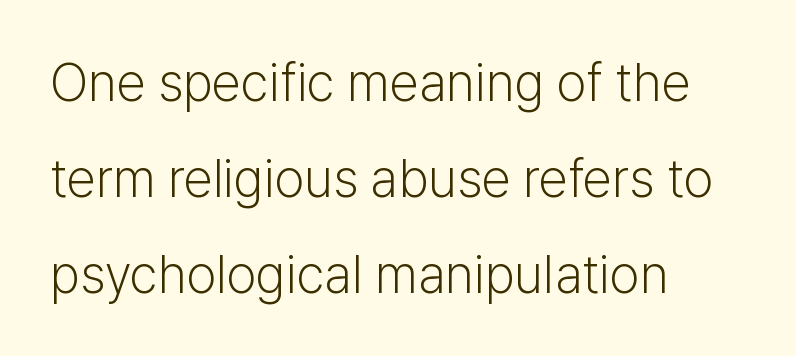
The image shows 53 px light sans-serif type, upright; set left-aligned, line spacing 1.81x, normal letter spacing, not underlined; low stroke contrast and a medium x-height.
